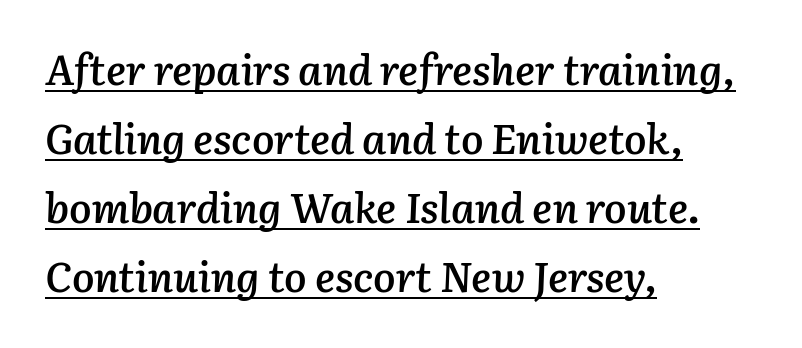
Q: Is the text bold? A: Semi-bold.
Q: Is the text italic (slanted)? A: Yes, it leans right by about 3 degrees.
Q: Is the text underlined? A: Yes.
Q: How is the paragraph aligned? A: Left-aligned.
Q: Is the spacing between letters normal or unusually wide? A: Normal.
Q: Is the spacing between lines tight, normal or loose? A: Normal.
Q: Width (condensed, normal, or wide)? A: Normal.
Q: Stroke contrast? A: Low.
Q: x-height? A: Medium.
Q: Monospaced? A: No.
